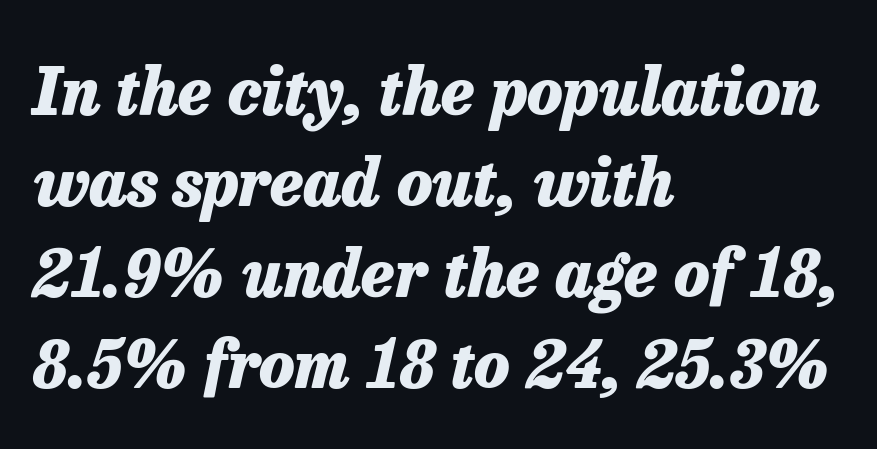
The image shows 65 px heavy type, italic (leaning right); set left-aligned, normal line spacing (1.4x), normal letter spacing, not underlined; low stroke contrast and a medium x-height.
